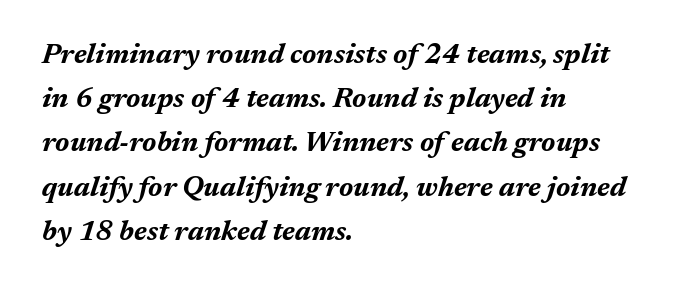
The letters sit at their default tracking, neither squeezed nor spread. Descenders hang freely into open space. Do the characters align in a grid? No, the font is proportional. Strokes here are thick enough to call this a true bold. In terms of posture, this sample is oblique.
